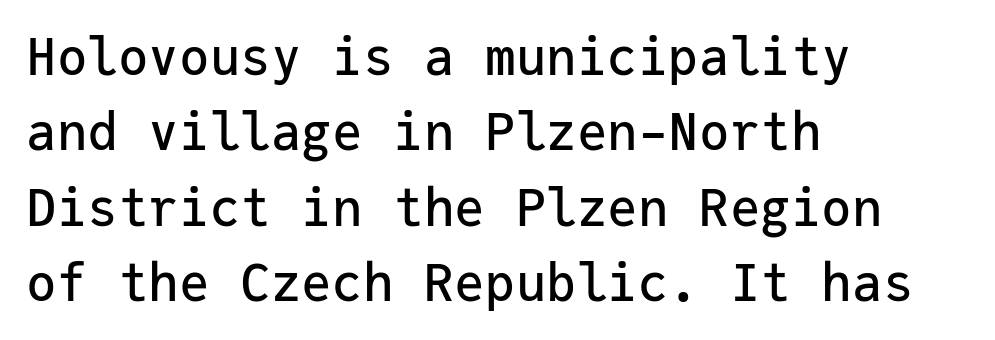
Summary of vertical rhythm: regular, with standard interline spacing. The lines in this sample share a left origin and differ only in where they stop. The glyphs are unaccompanied by any horizontal stroke below them. Look at the tracking — it's just the regular setting, nothing added.
